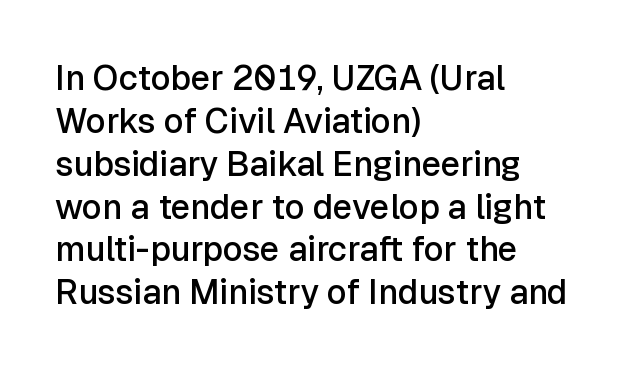
Q: Is the text bold? A: Semi-bold.
Q: Is the text italic (slanted)? A: No, it is upright.
Q: Is the typeface a serif or a sans-serif typeface? A: Sans-serif.
Q: Is the text underlined? A: No.
Q: How is the paragraph aligned? A: Left-aligned.
Q: Is the spacing between letters normal or unusually wide? A: Normal.
Q: Is the spacing between lines tight, normal or loose? A: Normal.
Q: Width (condensed, normal, or wide)? A: Normal.
Q: Stroke contrast? A: Low.
Q: x-height? A: Medium.
Q: Monospaced? A: No.
